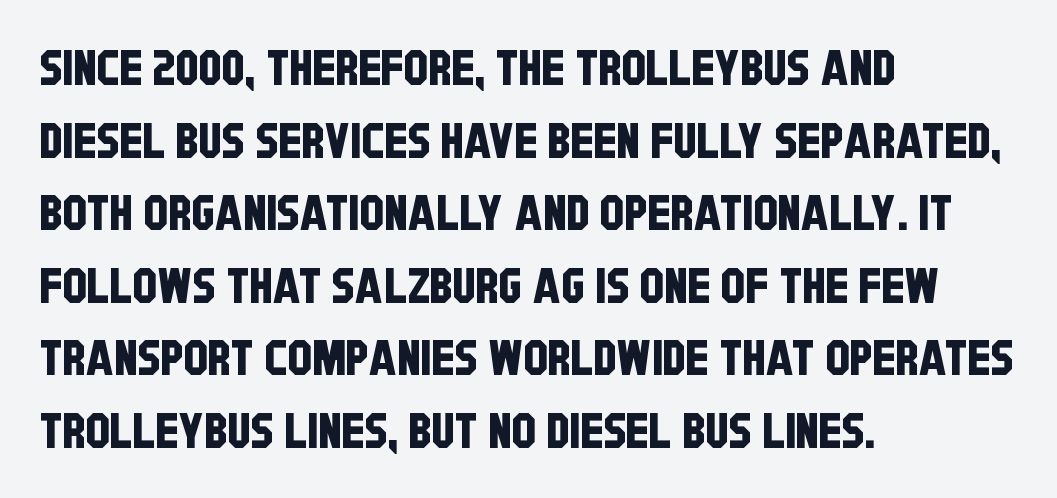
Q: Is the typeface a serif or a sans-serif typeface? A: Sans-serif.
Q: Is the text underlined? A: No.
Q: How is the paragraph aligned? A: Left-aligned.
Q: Is the spacing between letters normal or unusually wide? A: Normal.
Q: Is the spacing between lines tight, normal or loose? A: Normal.
Q: Width (condensed, normal, or wide)? A: Condensed.
Q: Stroke contrast? A: Low.
Q: x-height? A: Large.
Q: Monospaced? A: No.
